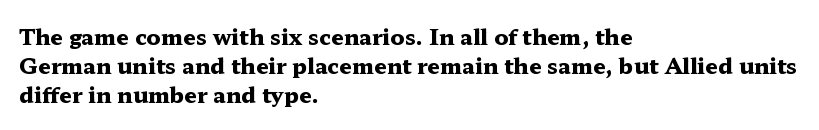
The image shows 22 px bold type, upright; set left-aligned, normal line spacing (1.32x), normal letter spacing, not underlined.
